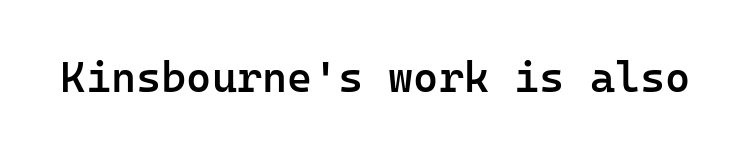
{"serif": "no", "italic": "no", "bold": "semi", "weight": "semibold", "width": "normal", "stroke_contrast": "low", "x_height": "medium", "monospaced": "yes", "underline": "no", "letter_spacing": "normal", "letter_spacing_em": 0.0, "glyph_px": 43}
